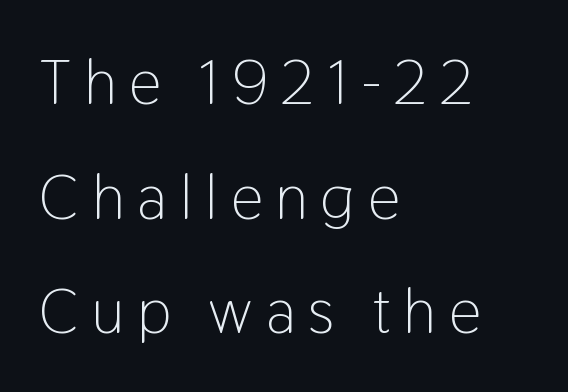
The image shows 64 px light, condensed sans-serif type, upright; set left-aligned, line spacing 1.79x, unusually wide letter spacing (+0.2 em), not underlined; low stroke contrast and a medium x-height.
